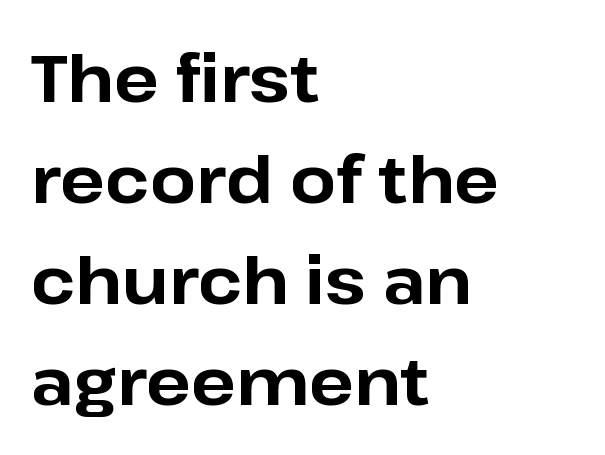
{"serif": "no", "italic": "no", "bold": "yes", "weight": "bold", "width": "normal", "stroke_contrast": "low", "x_height": "medium", "monospaced": "no", "underline": "no", "align": "left", "line_spacing": "normal", "line_spacing_ratio": 1.53, "letter_spacing": "normal", "letter_spacing_em": 0.0, "glyph_px": 66}
